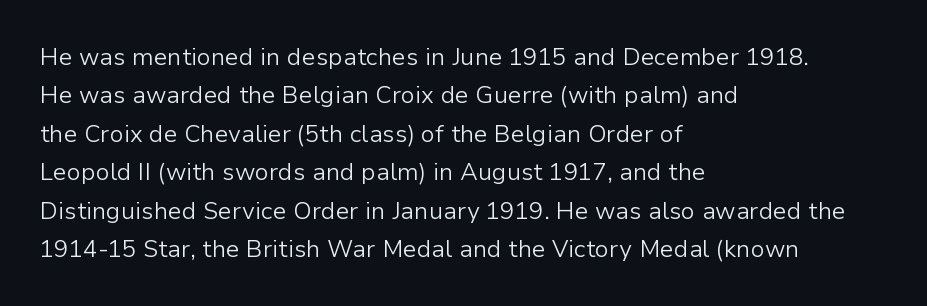
{"italic": "no", "bold": "no", "underline": "no", "align": "left", "line_spacing": "normal", "line_spacing_ratio": 1.6, "letter_spacing": "normal", "letter_spacing_em": 0.0, "glyph_px": 24}
